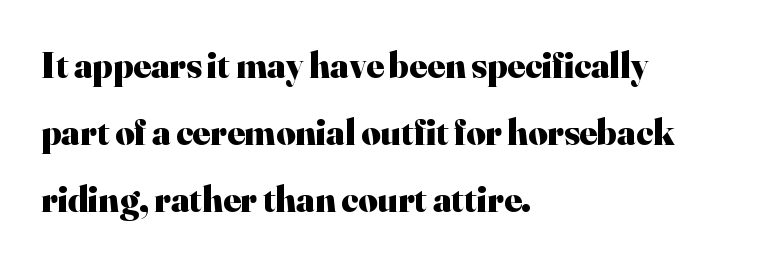
{"serif": "yes", "italic": "no", "bold": "yes", "weight": "heavy", "width": "normal", "stroke_contrast": "high", "x_height": "small", "monospaced": "no", "underline": "no", "align": "left", "line_spacing_ratio": 1.81, "letter_spacing": "normal", "letter_spacing_em": 0.0, "glyph_px": 37}
